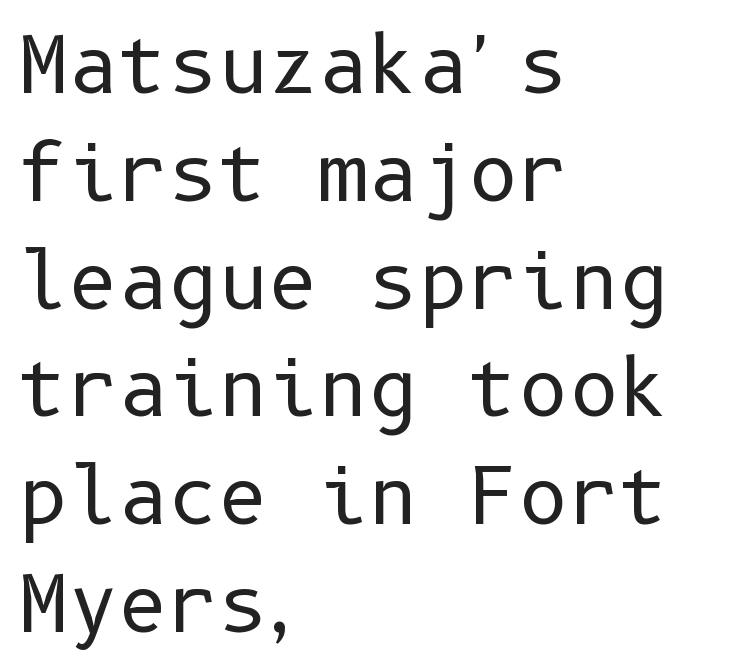
Q: Is the text bold? A: No.
Q: Is the text italic (slanted)? A: No, it is upright.
Q: Is the typeface a serif or a sans-serif typeface? A: Sans-serif.
Q: Is the text underlined? A: No.
Q: How is the paragraph aligned? A: Left-aligned.
Q: Is the spacing between letters normal or unusually wide? A: Normal.
Q: Is the spacing between lines tight, normal or loose? A: Normal.
Q: Width (condensed, normal, or wide)? A: Normal.
Q: Stroke contrast? A: Low.
Q: x-height? A: Medium.
